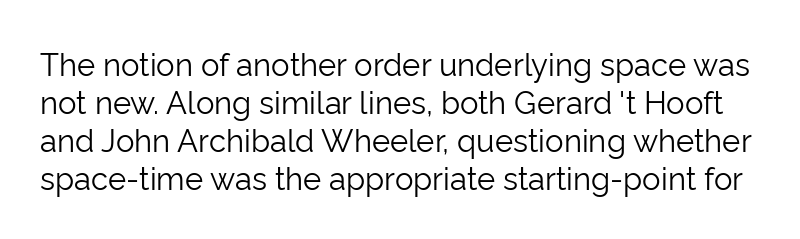
Q: Is the text bold? A: No.
Q: Is the text italic (slanted)? A: No, it is upright.
Q: Is the typeface a serif or a sans-serif typeface? A: Sans-serif.
Q: Is the text underlined? A: No.
Q: Is the spacing between letters normal or unusually wide? A: Normal.
Q: Width (condensed, normal, or wide)? A: Normal.
Q: Stroke contrast? A: Low.
Q: x-height? A: Medium.
Q: Monospaced? A: No.
